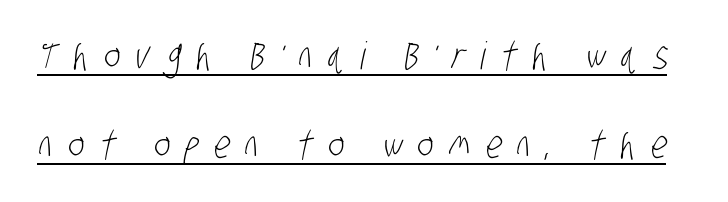
Q: Is the text bold? A: No.
Q: Is the typeface a serif or a sans-serif typeface? A: Sans-serif.
Q: Is the text underlined? A: Yes.
Q: Is the spacing between letters normal or unusually wide? A: Unusually wide.
Q: Is the spacing between lines tight, normal or loose? A: Loose.
Q: Width (condensed, normal, or wide)? A: Condensed.
Q: Stroke contrast? A: Low.
Q: x-height? A: Large.
Q: Monospaced? A: No.
